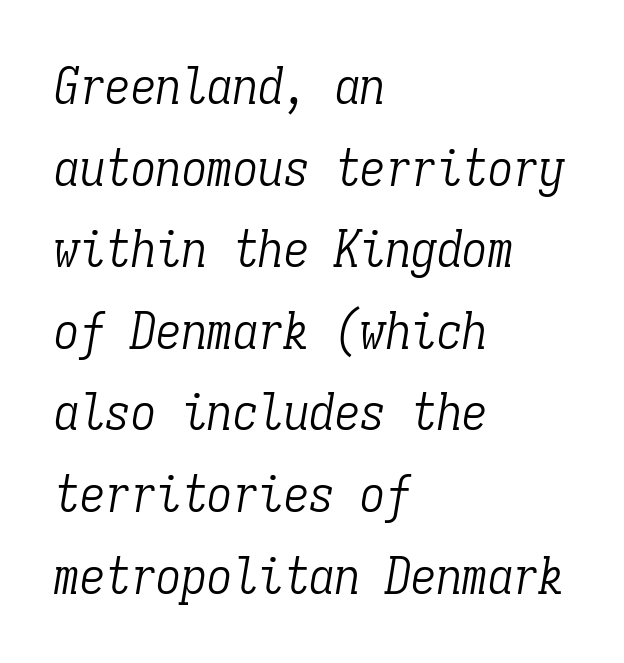
The image shows 51 px light, condensed serif type, italic (leaning right), monospaced; set left-aligned, normal line spacing (1.6x), normal letter spacing, not underlined; low stroke contrast and a medium x-height.
